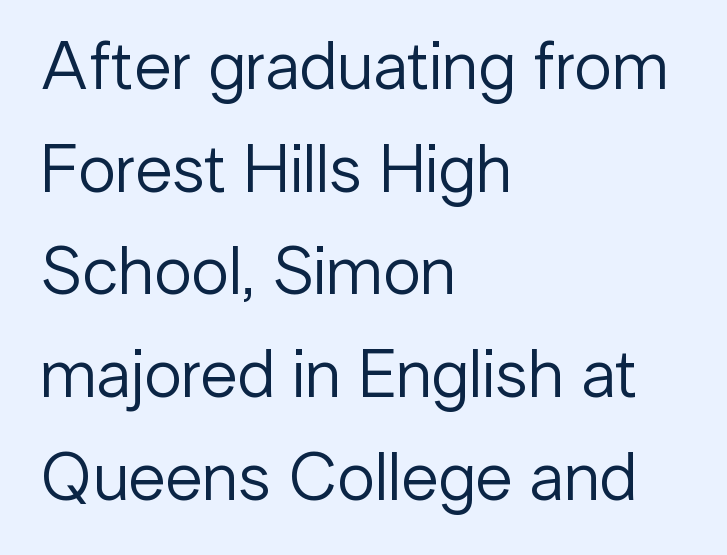
Q: Is the text bold? A: No.
Q: Is the text italic (slanted)? A: No, it is upright.
Q: Is the typeface a serif or a sans-serif typeface? A: Sans-serif.
Q: Is the text underlined? A: No.
Q: How is the paragraph aligned? A: Left-aligned.
Q: Is the spacing between letters normal or unusually wide? A: Normal.
Q: Is the spacing between lines tight, normal or loose? A: Normal.
Q: Width (condensed, normal, or wide)? A: Normal.
Q: Stroke contrast? A: Low.
Q: x-height? A: Medium.
Q: Monospaced? A: No.
